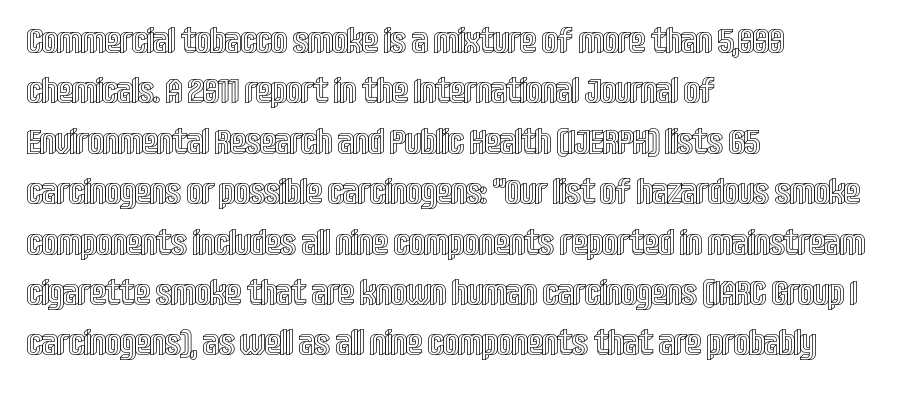
Regarding leading, the lines here are spaced in the standard way. The tracking reads as untouched default to a designer's eye. Each letter keeps its own natural width here, so spacing adapts to shape. The rendering anchors every line to the left-hand side. A bare baseline throughout the passage. Do the letters lean? They stand straight.
